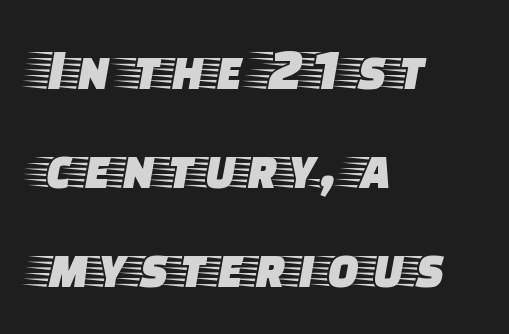
The image shows 59 px wide serif type; set left-aligned, normal line spacing (1.68x), normal letter spacing, not underlined; low stroke contrast and a large x-height.
